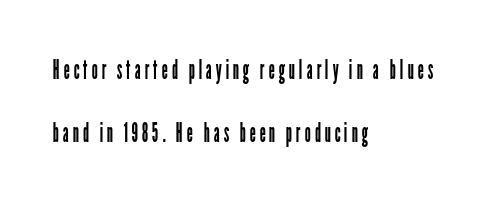
The image shows 27 px text type, upright; set left-aligned, loose line spacing (2.34x), not underlined.
